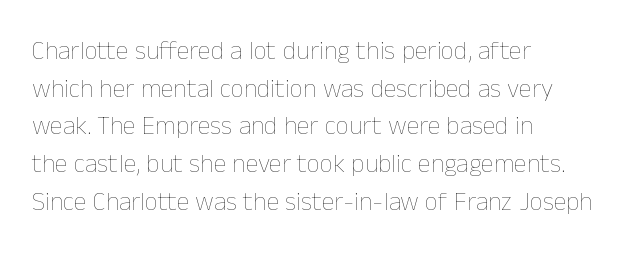
The image shows 26 px text type, upright; set left-aligned, normal line spacing (1.45x), normal letter spacing, not underlined.
